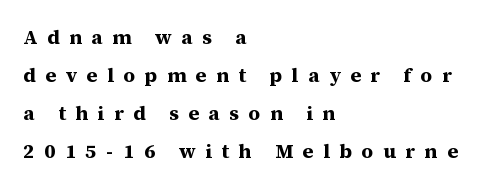
The image shows 20 px bold type, upright; set left-aligned, loose line spacing (1.9x), unusually wide letter spacing (+0.48 em), not underlined.
